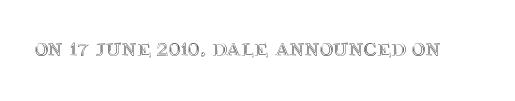
Is there any slant? The stems are plumb. Descenders are the only things crossing below the line. The line texture is even and compact thanks to regular tracking.
